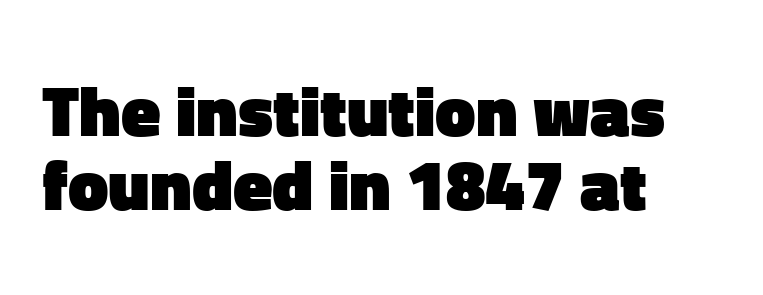
The image shows 72 px heavy sans-serif type, upright; set left-aligned, tight line spacing (1.03x), normal letter spacing, not underlined; low stroke contrast and a medium x-height.
